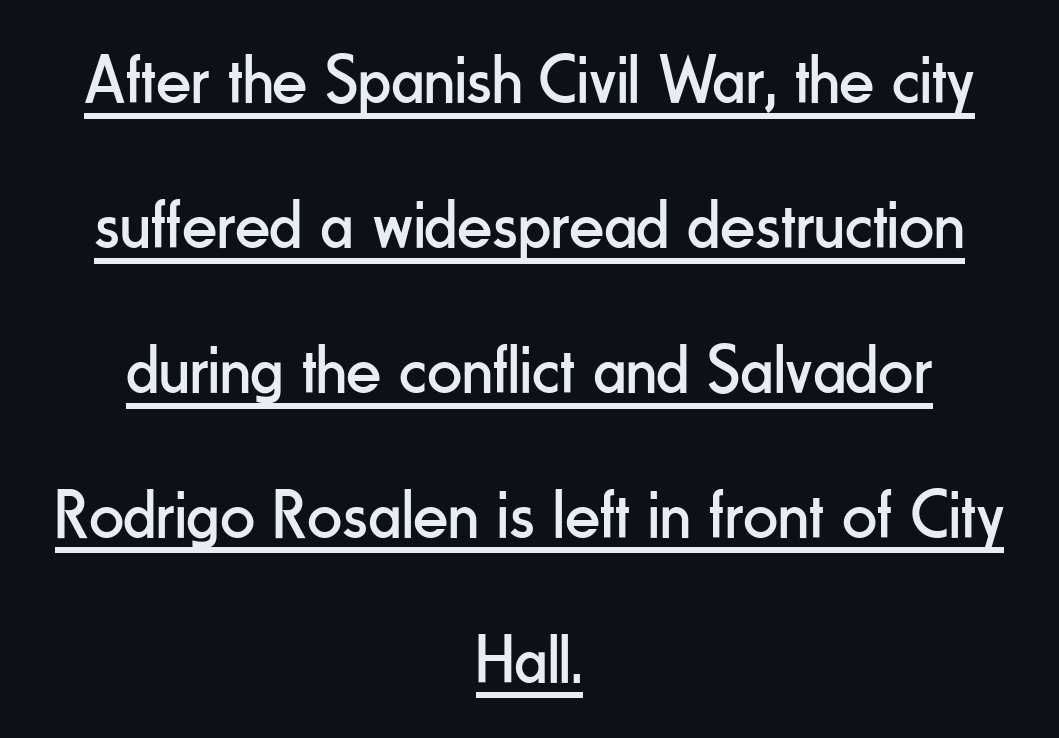
The image shows 69 px regular-weight, condensed sans-serif type, upright; set centered, loose line spacing (2.1x), normal letter spacing, underlined; low stroke contrast and a small x-height.
